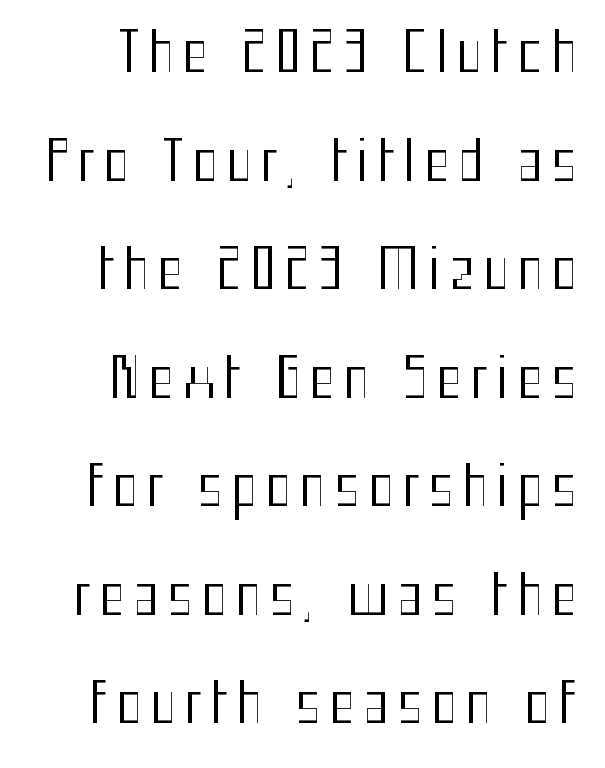
{"serif": "no", "italic": "no", "bold": "no", "weight": "regular", "width": "condensed", "stroke_contrast": "medium", "x_height": "medium", "monospaced": "no", "underline": "no", "line_spacing": "loose", "line_spacing_ratio": 2.01, "glyph_px": 54}
